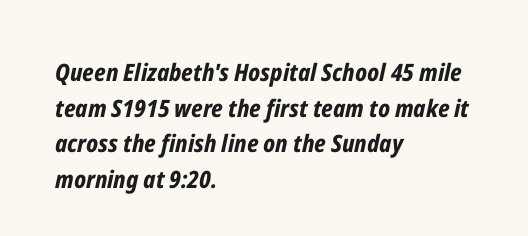
The image shows 24 px bold type, italic (leaning right); set left-aligned, normal line spacing (1.48x), normal letter spacing, not underlined.
